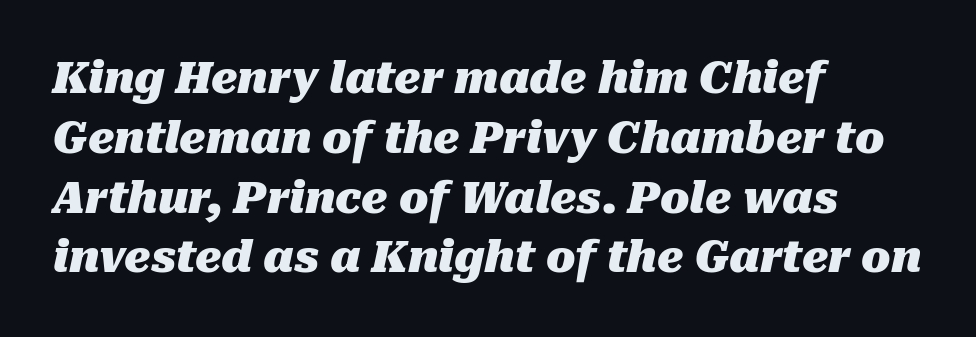
{"italic": "yes", "lean": "right", "slant_degrees": 10, "bold": "yes", "weight": "heavy", "width": "normal", "stroke_contrast": "medium", "x_height": "medium", "monospaced": "no", "underline": "no", "align": "left", "line_spacing": "normal", "line_spacing_ratio": 1.39, "letter_spacing": "normal", "letter_spacing_em": 0.0, "glyph_px": 43}
